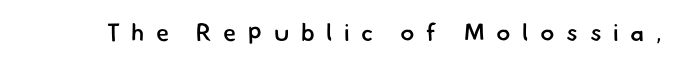
{"bold": "semi", "underline": "no", "letter_spacing": "wide", "letter_spacing_em": 0.48, "glyph_px": 24}
